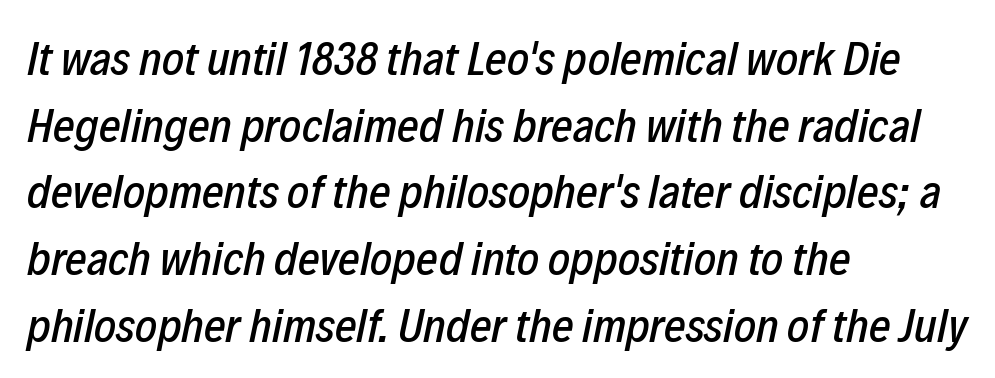
You could not count columns in this text — the font is proportionally spaced. Words appear dense and cohesive because spacing is normal. The passage shown is not underscored anywhere. Horizontal bands of white between lines are of average thickness.
